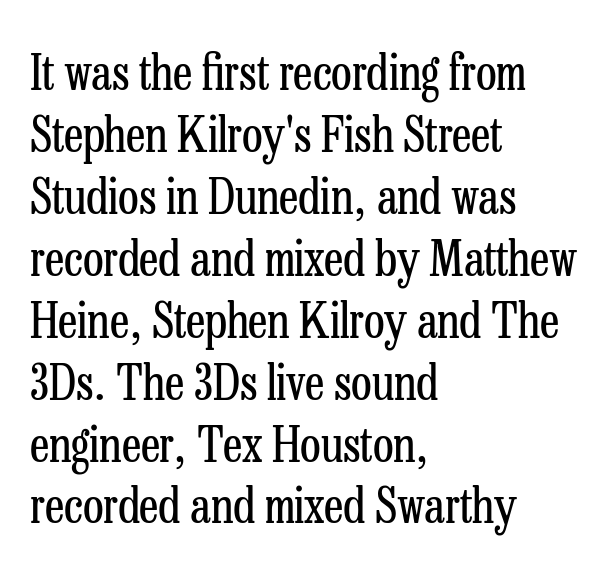
Short note: letters normally spaced. The typesetter chose a ragged-right arrangement here. Do the letters lean? They stand straight. The strip under each line holds only bare page. No chunkiness to these letters — they're not bold.
